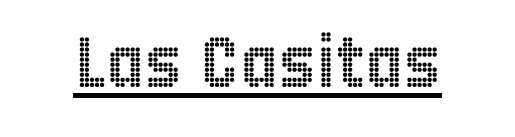
{"italic": "no", "width": "condensed", "x_height": "large", "monospaced": "no", "underline": "yes", "letter_spacing": "normal", "letter_spacing_em": 0.0, "glyph_px": 72}
